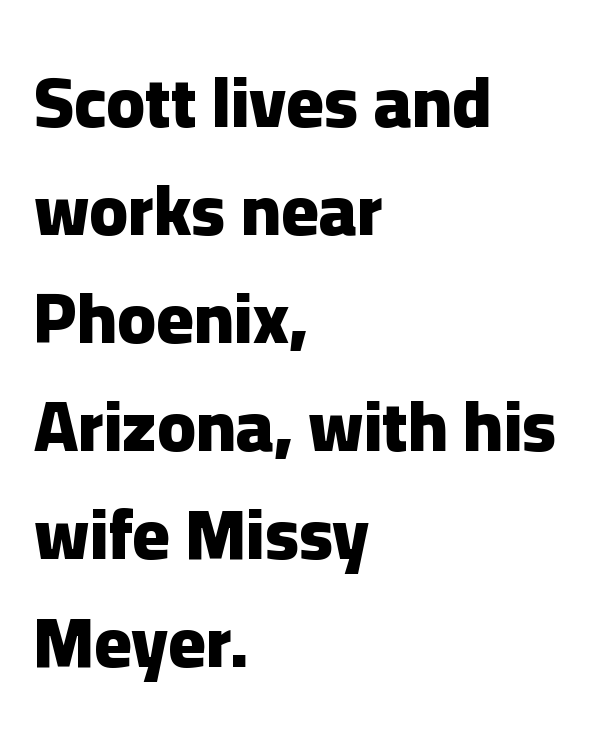
The image shows 71 px heavy sans-serif type, upright; set left-aligned, normal line spacing (1.52x), normal letter spacing, not underlined; low stroke contrast and a medium x-height.
